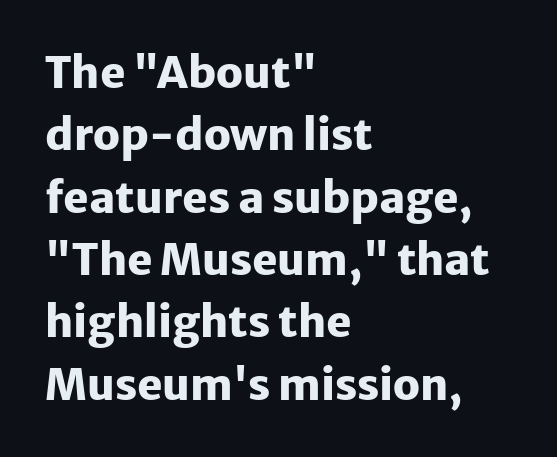
Q: Is the text bold? A: Yes.
Q: Is the text italic (slanted)? A: No, it is upright.
Q: Is the typeface a serif or a sans-serif typeface? A: Sans-serif.
Q: Is the text underlined? A: No.
Q: How is the paragraph aligned? A: Left-aligned.
Q: Is the spacing between letters normal or unusually wide? A: Normal.
Q: Is the spacing between lines tight, normal or loose? A: Normal.
Q: Width (condensed, normal, or wide)? A: Normal.
Q: Stroke contrast? A: Low.
Q: x-height? A: Medium.
Q: Monospaced? A: No.
